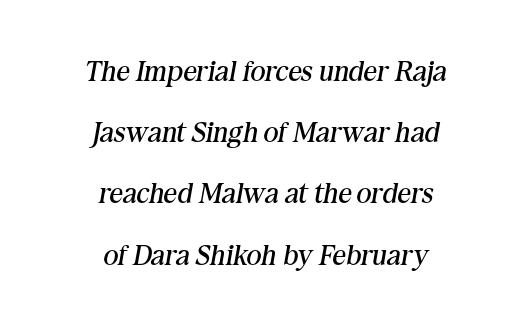
{"serif": "yes", "italic": "yes", "lean": "right", "slant_degrees": 10, "bold": "no", "weight": "regular", "width": "normal", "stroke_contrast": "medium", "x_height": "medium", "monospaced": "no", "underline": "no", "align": "center", "line_spacing": "loose", "line_spacing_ratio": 2.11, "letter_spacing": "normal", "letter_spacing_em": 0.0, "glyph_px": 29}
